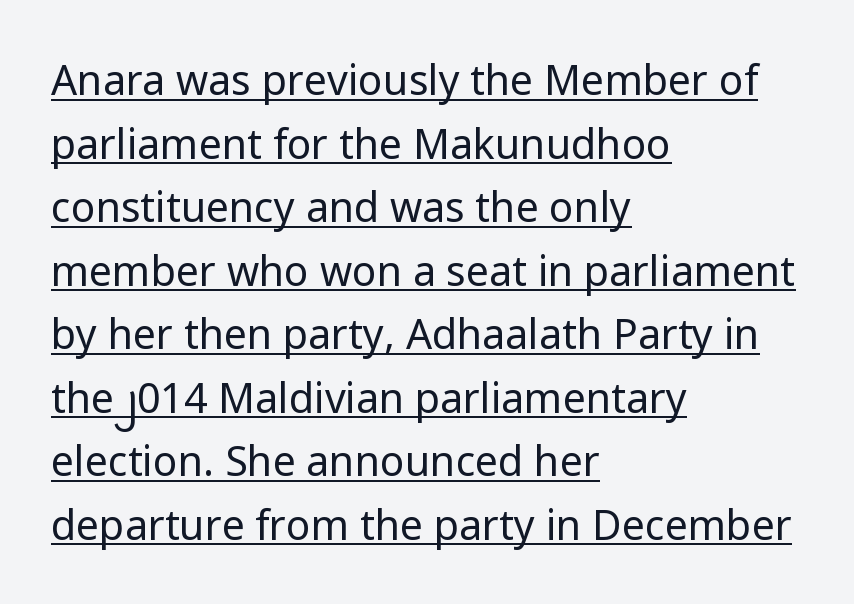
Q: Is the text bold? A: No.
Q: Is the text italic (slanted)? A: No, it is upright.
Q: Is the typeface a serif or a sans-serif typeface? A: Sans-serif.
Q: Is the text underlined? A: Yes.
Q: How is the paragraph aligned? A: Left-aligned.
Q: Is the spacing between letters normal or unusually wide? A: Normal.
Q: Is the spacing between lines tight, normal or loose? A: Normal.
Q: Width (condensed, normal, or wide)? A: Normal.
Q: Stroke contrast? A: Low.
Q: x-height? A: Medium.
Q: Monospaced? A: No.
